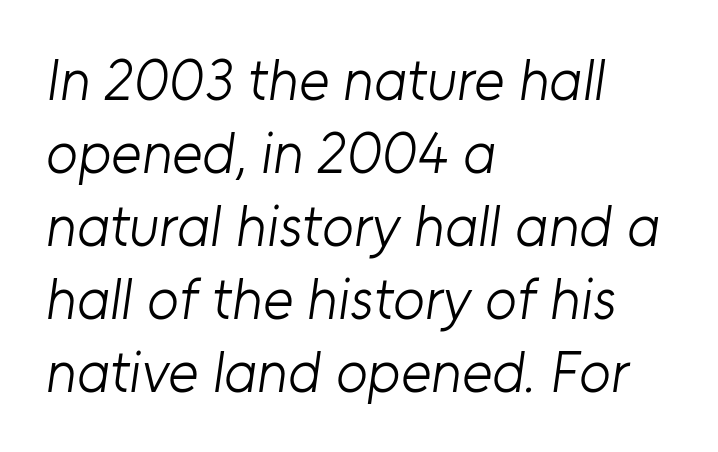
{"serif": "no", "bold": "no", "weight": "light", "width": "normal", "stroke_contrast": "low", "x_height": "medium", "monospaced": "no", "underline": "no", "align": "left", "line_spacing": "normal", "line_spacing_ratio": 1.26, "letter_spacing": "normal", "letter_spacing_em": 0.0, "glyph_px": 58}
